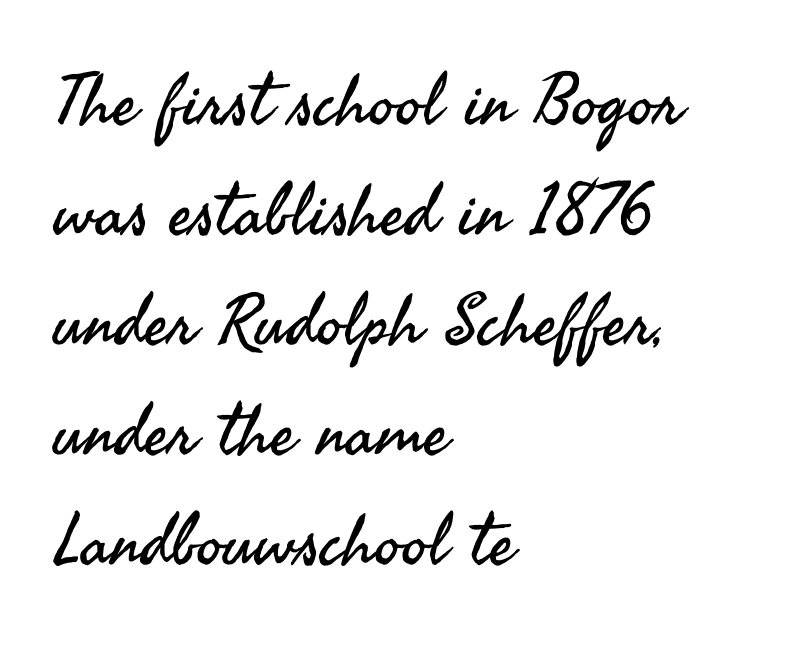
Q: Is the text bold? A: No.
Q: Is the text italic (slanted)? A: Yes.
Q: Is the typeface a serif or a sans-serif typeface? A: Sans-serif.
Q: Is the text underlined? A: No.
Q: How is the paragraph aligned? A: Left-aligned.
Q: Is the spacing between letters normal or unusually wide? A: Normal.
Q: Is the spacing between lines tight, normal or loose? A: Normal.
Q: Width (condensed, normal, or wide)? A: Normal.
Q: Stroke contrast? A: Medium.
Q: x-height? A: Small.
Q: Monospaced? A: No.
